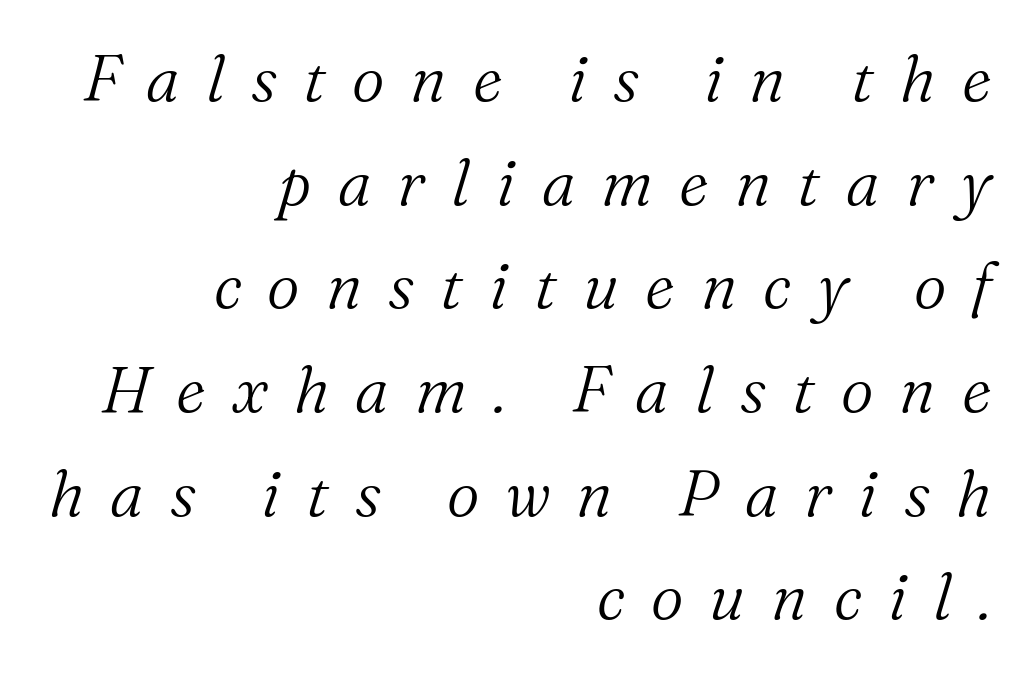
{"serif": "yes", "italic": "yes", "lean": "right", "slant_degrees": 16, "bold": "no", "weight": "light", "width": "normal", "stroke_contrast": "medium", "x_height": "medium", "monospaced": "no", "underline": "no", "align": "right", "line_spacing": "normal", "line_spacing_ratio": 1.62, "letter_spacing": "wide", "letter_spacing_em": 0.41, "glyph_px": 64}
